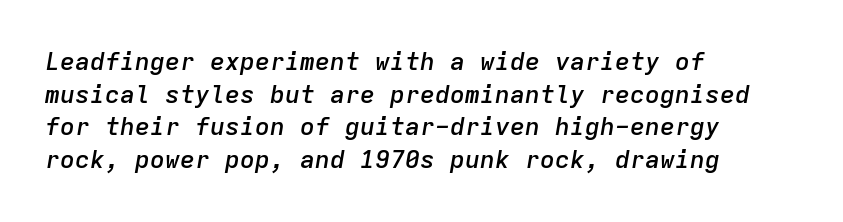
{"italic": "yes", "lean": "right", "slant_degrees": 9, "bold": "semi", "underline": "no", "align": "left", "line_spacing": "normal", "line_spacing_ratio": 1.31, "letter_spacing": "normal", "letter_spacing_em": 0.0, "glyph_px": 25}
